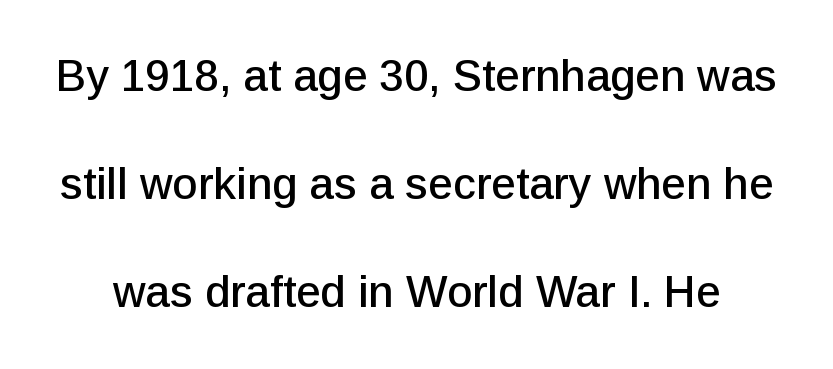
Q: Is the text italic (slanted)? A: No, it is upright.
Q: Is the typeface a serif or a sans-serif typeface? A: Sans-serif.
Q: Is the text underlined? A: No.
Q: Is the spacing between letters normal or unusually wide? A: Normal.
Q: Is the spacing between lines tight, normal or loose? A: Loose.
Q: Width (condensed, normal, or wide)? A: Normal.
Q: Stroke contrast? A: Low.
Q: x-height? A: Medium.
Q: Monospaced? A: No.
